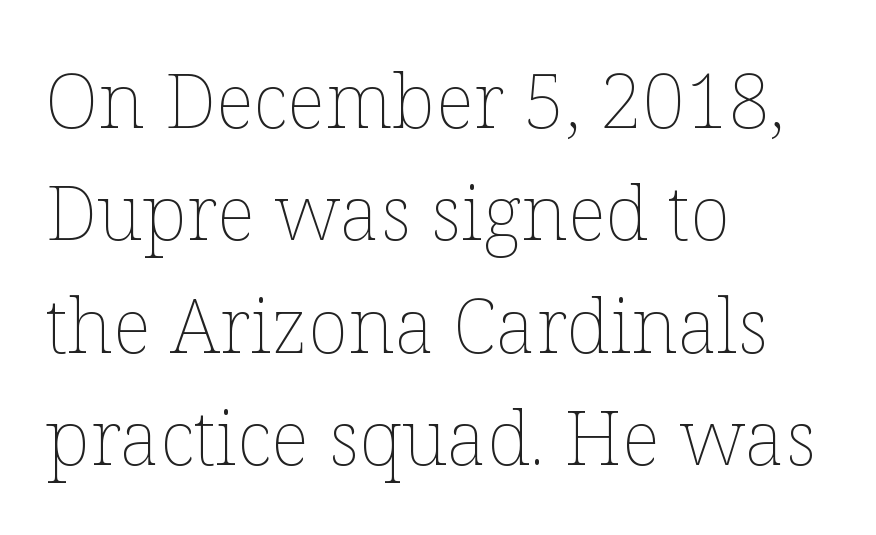
{"italic": "no", "bold": "no", "weight": "thin", "width": "normal", "stroke_contrast": "low", "x_height": "medium", "monospaced": "no", "underline": "no", "align": "left", "line_spacing": "normal", "line_spacing_ratio": 1.48, "letter_spacing": "normal", "letter_spacing_em": 0.0, "glyph_px": 76}
